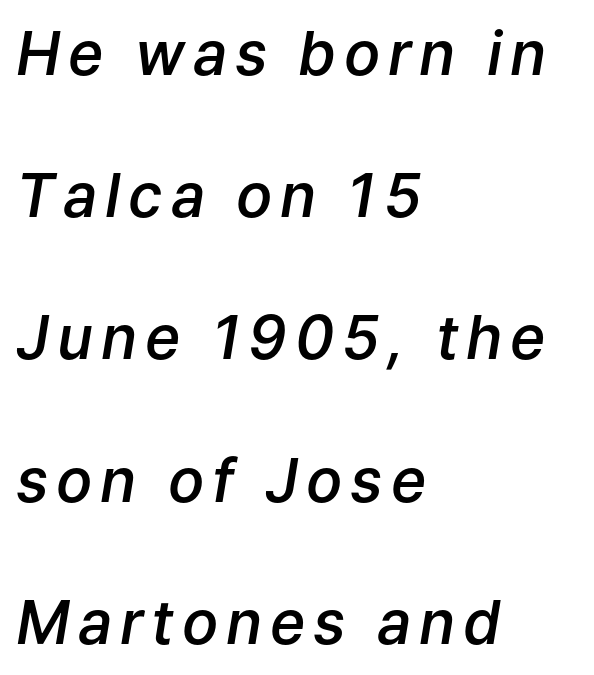
You can tell it's italic because the verticals aren't actually vertical. The line-height multiplier appears high, well above default. Teacher's note: observe the even left margin — that is flush-left alignment. Spacing verdict: proportional, widths tailored to each character.
